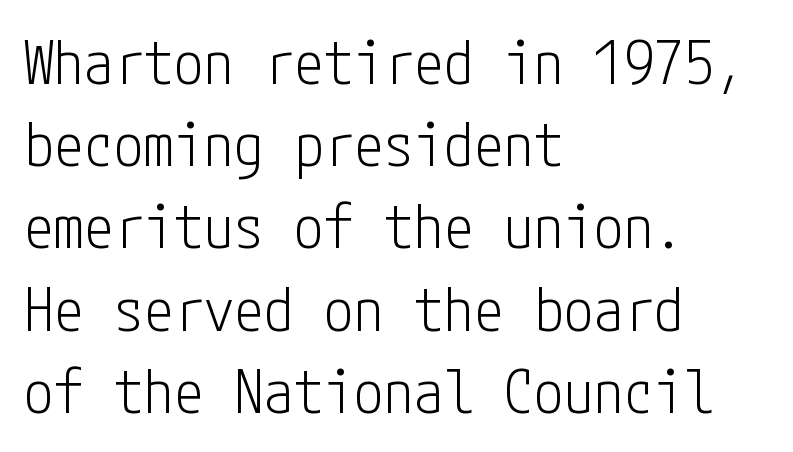
The image shows 60 px light, condensed sans-serif type, upright; set left-aligned, normal line spacing (1.37x), normal letter spacing, not underlined; low stroke contrast and a medium x-height.
